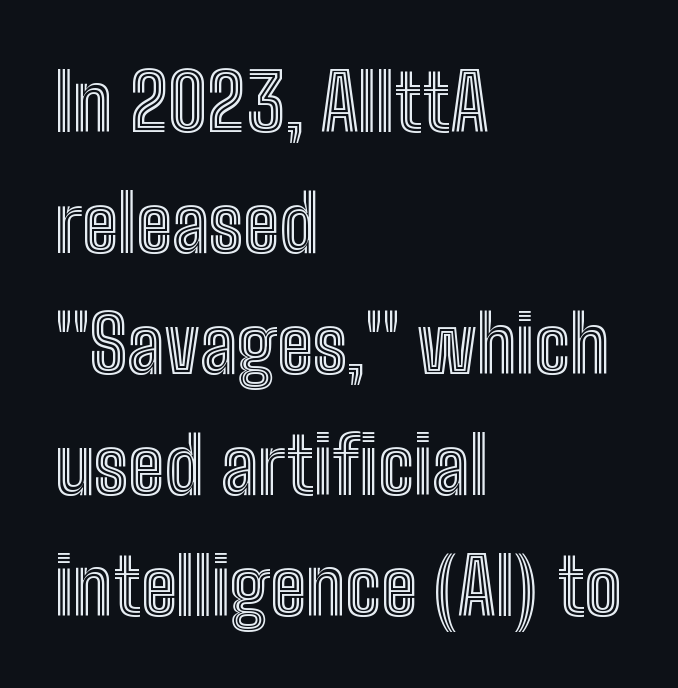
Q: Is the text italic (slanted)? A: No, it is upright.
Q: Is the text underlined? A: No.
Q: How is the paragraph aligned? A: Left-aligned.
Q: Is the spacing between letters normal or unusually wide? A: Normal.
Q: Is the spacing between lines tight, normal or loose? A: Normal.
Q: Width (condensed, normal, or wide)? A: Condensed.
Q: x-height? A: Medium.
Q: Monospaced? A: No.
